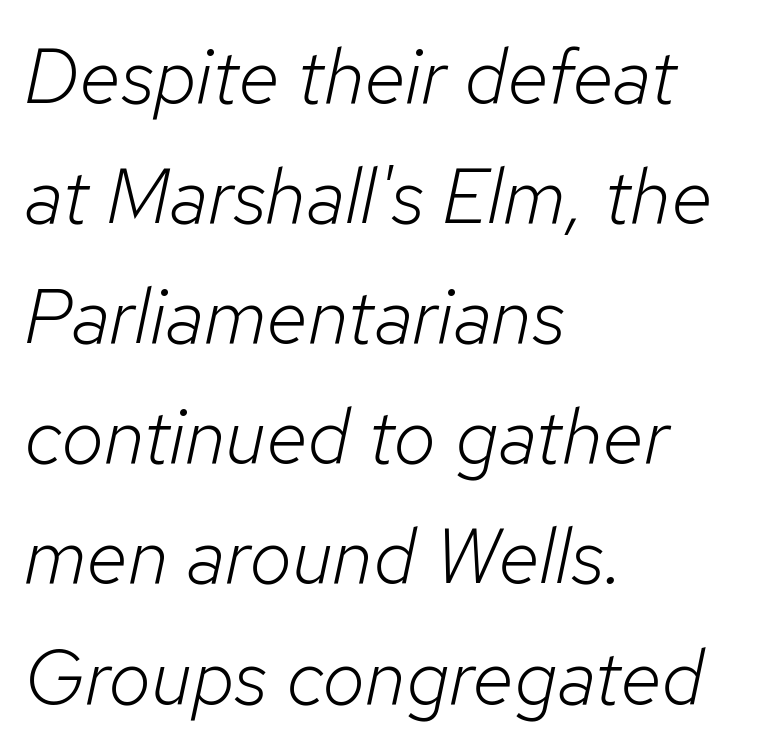
Q: Is the text bold? A: No.
Q: Is the text italic (slanted)? A: Yes, it leans right by about 12 degrees.
Q: Is the text underlined? A: No.
Q: How is the paragraph aligned? A: Left-aligned.
Q: Is the spacing between letters normal or unusually wide? A: Normal.
Q: Is the spacing between lines tight, normal or loose? A: Normal.
Q: Width (condensed, normal, or wide)? A: Normal.
Q: Stroke contrast? A: Low.
Q: x-height? A: Medium.
Q: Monospaced? A: No.
